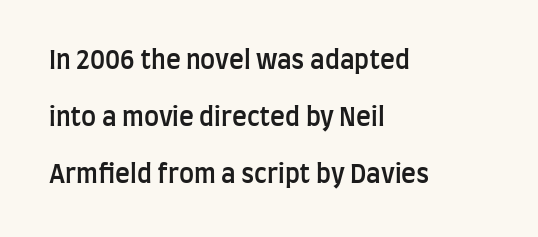
The image shows 25 px text type, upright; set left-aligned, loose line spacing (2.28x), normal letter spacing, not underlined.
